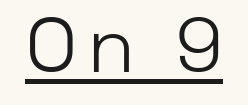
The image shows 79 px light sans-serif type, upright; set underlined; low stroke contrast and a medium x-height.
